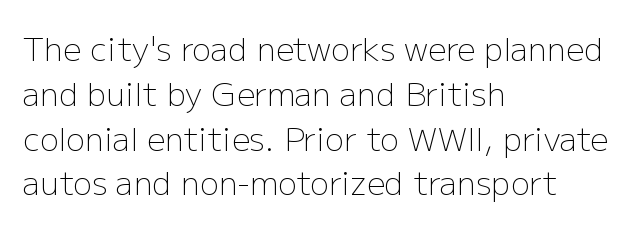
Q: Is the text bold? A: No.
Q: Is the text italic (slanted)? A: No, it is upright.
Q: Is the typeface a serif or a sans-serif typeface? A: Sans-serif.
Q: Is the text underlined? A: No.
Q: How is the paragraph aligned? A: Left-aligned.
Q: Is the spacing between letters normal or unusually wide? A: Normal.
Q: Is the spacing between lines tight, normal or loose? A: Normal.
Q: Width (condensed, normal, or wide)? A: Normal.
Q: Stroke contrast? A: Low.
Q: x-height? A: Medium.
Q: Monospaced? A: No.
